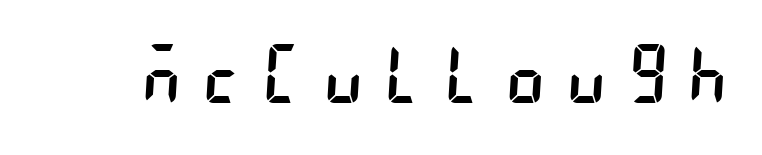
The image shows 78 px regular-weight, condensed sans-serif type; set unusually wide letter spacing (+0.31 em), not underlined; low stroke contrast and a large x-height.
